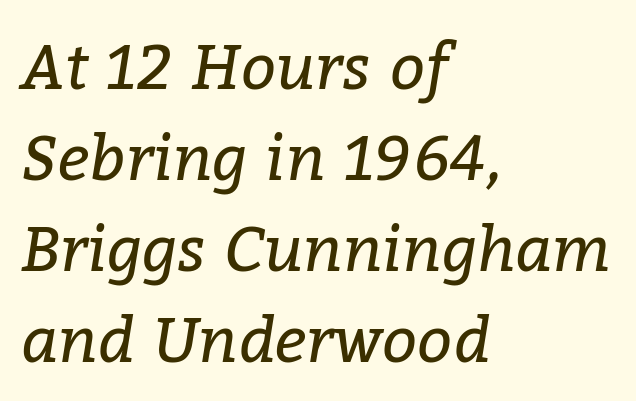
{"serif": "yes", "italic": "yes", "lean": "right", "slant_degrees": 9, "bold": "no", "weight": "regular", "width": "normal", "stroke_contrast": "low", "x_height": "medium", "monospaced": "no", "underline": "no", "align": "left", "line_spacing": "normal", "line_spacing_ratio": 1.47, "letter_spacing": "normal", "letter_spacing_em": 0.0, "glyph_px": 62}
